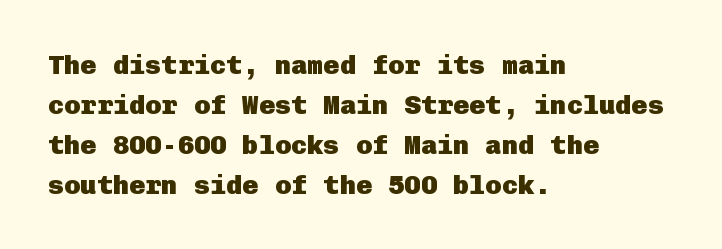
A student would call this left alignment; a typographer would say flush left, rag right. Lines of text with bare space underneath. Does the weight exceed regular? Yes, all the way to bold. Posture: vertical. The rows are spaced the way most documents space them. In terms of letterspacing, this is plain default setting.
